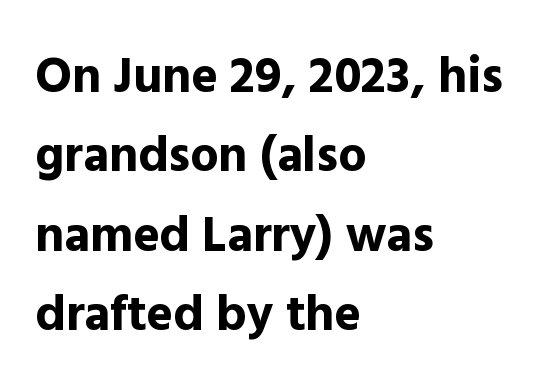
{"serif": "no", "italic": "no", "bold": "yes", "weight": "bold", "width": "normal", "x_height": "medium", "monospaced": "no", "underline": "no", "align": "left", "line_spacing": "normal", "line_spacing_ratio": 1.59, "letter_spacing": "normal", "letter_spacing_em": 0.0, "glyph_px": 50}
